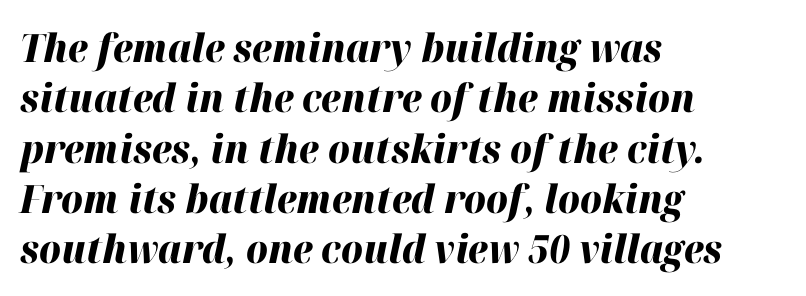
Q: Is the text bold? A: Yes.
Q: Is the text italic (slanted)? A: Yes, it leans right by about 12 degrees.
Q: Is the text underlined? A: No.
Q: How is the paragraph aligned? A: Left-aligned.
Q: Is the spacing between letters normal or unusually wide? A: Normal.
Q: Is the spacing between lines tight, normal or loose? A: Normal.
Q: Width (condensed, normal, or wide)? A: Normal.
Q: Stroke contrast? A: High.
Q: x-height? A: Medium.
Q: Monospaced? A: No.
